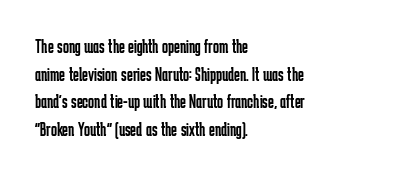
The image shows 20 px text type, upright; set left-aligned, normal line spacing (1.38x), normal letter spacing, not underlined.
